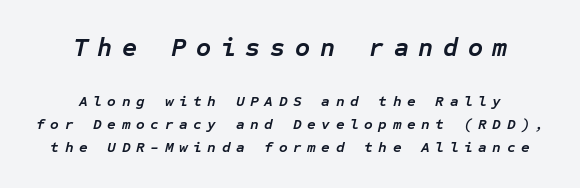
The image shows 26 px bold type, italic (leaning right); set centered, normal line spacing (1.52x), unusually wide letter spacing (+0.37 em), not underlined; the first (top) block is 1.73x larger.
